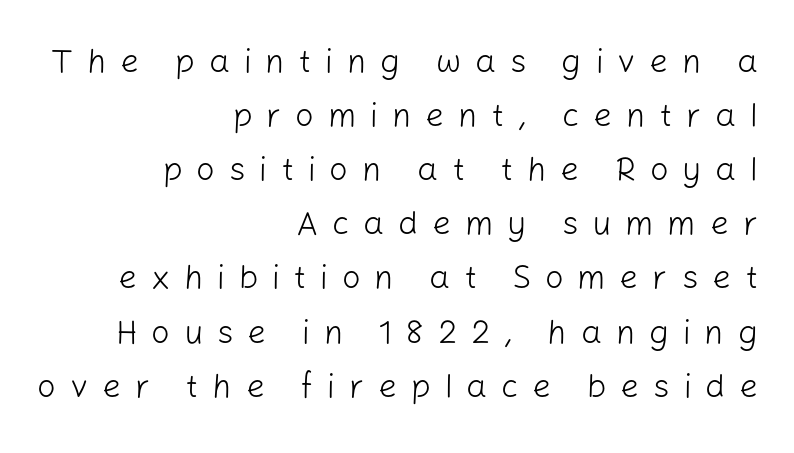
The letters advance in unequal steps, a hallmark of proportional type. The typeface chosen for these lines omits serifs. Typeset ragged left — the right edge is the straight one. Reading down the column, the eye jumps a familiar distance to each next line.
